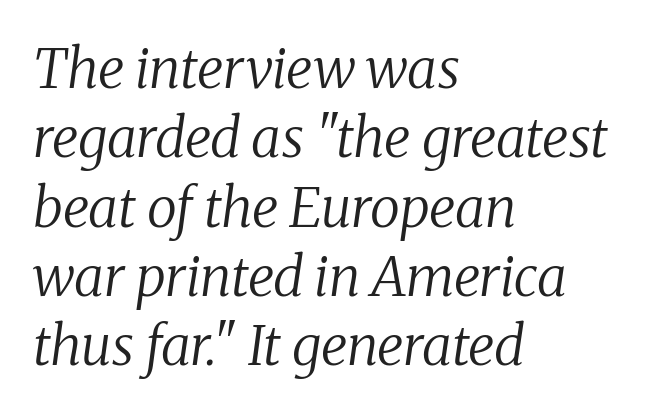
Decoration check: the copy has no underline. How are the letters spaced? Ordinarily, with no added tracking. Proportional: the letters do not fall into vertical columns. Observe the serifs anchoring each vertical stroke in this sample. How would I describe the line gaps? Plain and ordinary. Emphasis-style slanted type is in use.
